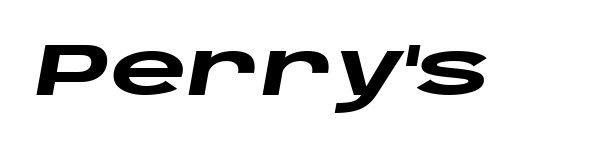
Q: Is the text bold? A: Yes.
Q: Is the text italic (slanted)? A: Yes, it leans right by about 10 degrees.
Q: Is the text underlined? A: No.
Q: Is the spacing between letters normal or unusually wide? A: Normal.
Q: Width (condensed, normal, or wide)? A: Wide.
Q: Stroke contrast? A: Low.
Q: x-height? A: Large.
Q: Monospaced? A: No.
